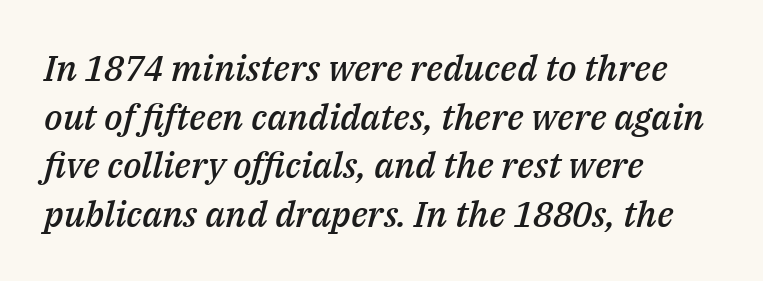
Q: Is the text bold? A: Semi-bold.
Q: Is the text italic (slanted)? A: Yes, it leans right by about 14 degrees.
Q: Is the text underlined? A: No.
Q: How is the paragraph aligned? A: Left-aligned.
Q: Is the spacing between letters normal or unusually wide? A: Normal.
Q: Is the spacing between lines tight, normal or loose? A: Normal.
Q: Width (condensed, normal, or wide)? A: Normal.
Q: Stroke contrast? A: Medium.
Q: x-height? A: Medium.
Q: Monospaced? A: No.
